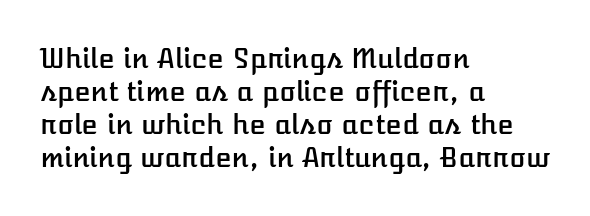
{"italic": "no", "underline": "no", "align": "left", "line_spacing_ratio": 1.22, "letter_spacing": "normal", "letter_spacing_em": 0.0, "glyph_px": 27}
